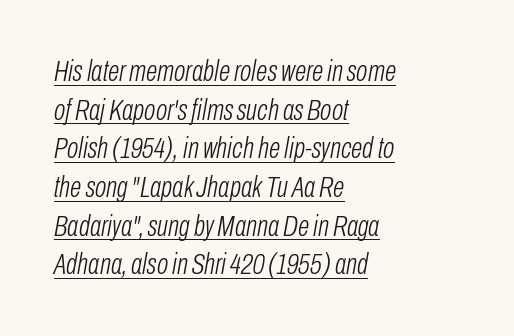
Every word sits above its own underline. These lines are rendered in a variable-pitch font. Tracking value appears to be zero — textbook default spacing. This sample is left-justified, so line endings fall wherever the words run out. Slanted lettering throughout. These glyphs show unthickened strokes, regular width or finer.
